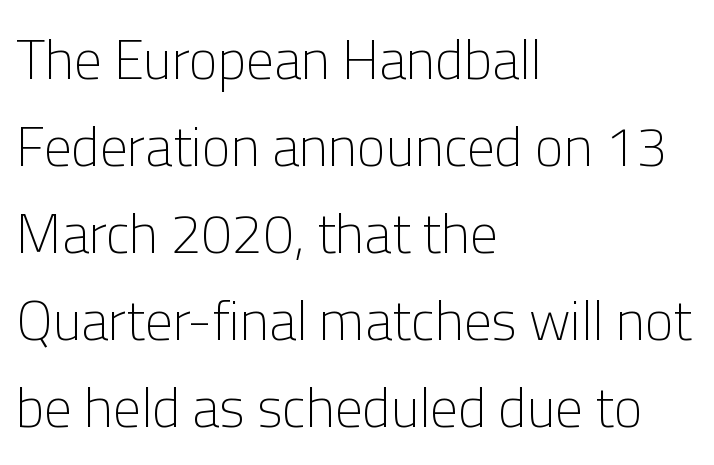
Q: Is the text bold? A: No.
Q: Is the text italic (slanted)? A: No, it is upright.
Q: Is the typeface a serif or a sans-serif typeface? A: Sans-serif.
Q: Is the text underlined? A: No.
Q: How is the paragraph aligned? A: Left-aligned.
Q: Is the spacing between letters normal or unusually wide? A: Normal.
Q: Is the spacing between lines tight, normal or loose? A: Normal.
Q: Width (condensed, normal, or wide)? A: Normal.
Q: Stroke contrast? A: Low.
Q: x-height? A: Medium.
Q: Monospaced? A: No.
